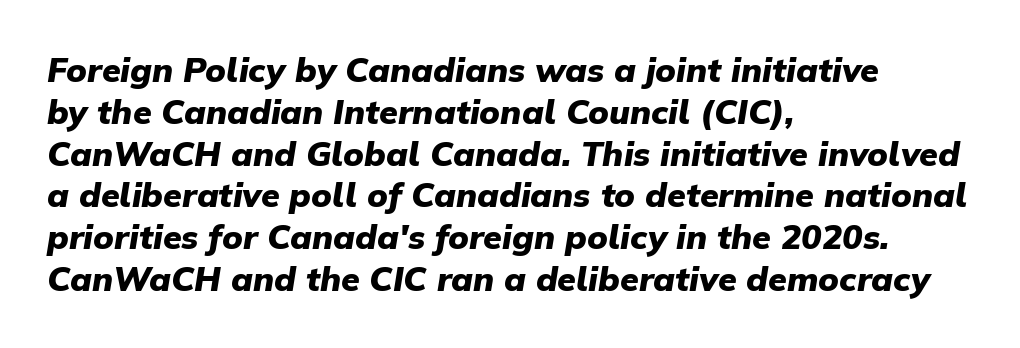
Each line starts at the same left margin while the right side varies. Plenty of ink on the page — the face is bold. The space beneath each line is pristine and unruled. You can tell it's italic because the verticals aren't actually vertical. Do the characters align in a grid? No, the font is proportional.
